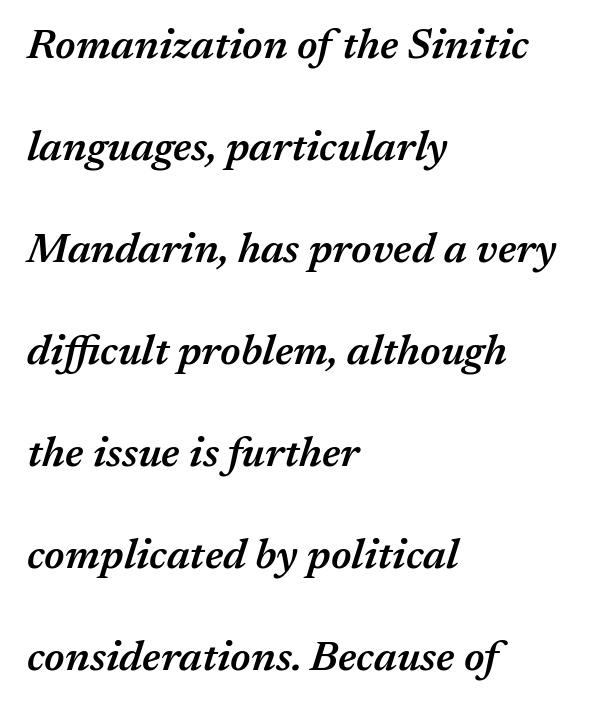
The image shows 42 px semibold type, italic (leaning right); set left-aligned, loose line spacing (2.43x), normal letter spacing, not underlined; medium stroke contrast and a medium x-height.
